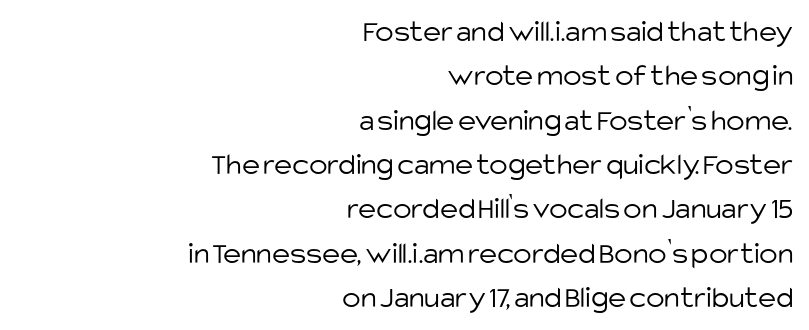
Q: Is the text bold? A: No.
Q: Is the text italic (slanted)? A: No, it is upright.
Q: Is the typeface a serif or a sans-serif typeface? A: Sans-serif.
Q: Is the text underlined? A: No.
Q: How is the paragraph aligned? A: Right-aligned.
Q: Is the spacing between letters normal or unusually wide? A: Normal.
Q: Is the spacing between lines tight, normal or loose? A: Normal.
Q: Width (condensed, normal, or wide)? A: Normal.
Q: Stroke contrast? A: Low.
Q: x-height? A: Large.
Q: Monospaced? A: No.
